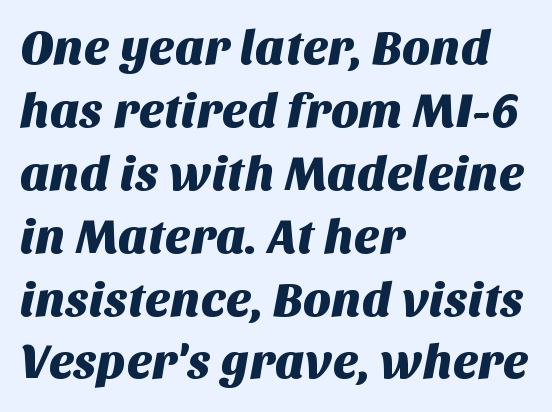
To sum up the face: it is a sans, with no serifs. The type is set solid horizontally, with unmodified tracking. These lines are set flush left with a ragged right edge. Is there much room between lines? A standard amount, neither cramped nor airy. Is this a fixed-width face? No — the glyphs have proportional, varying widths.
